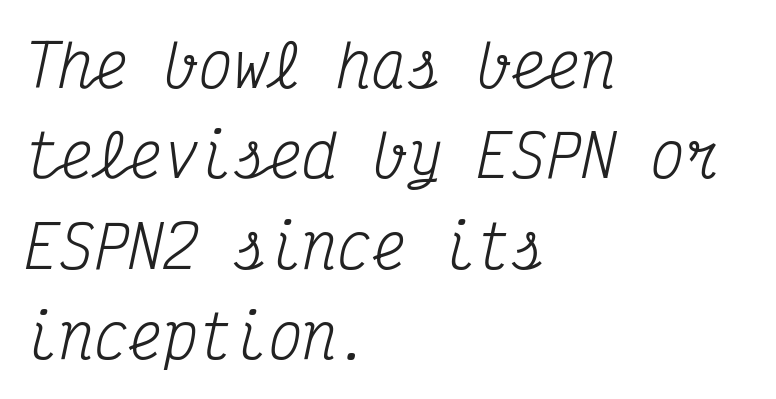
{"serif": "yes", "italic": "yes", "lean": "right", "slant_degrees": 12, "bold": "no", "weight": "regular", "width": "condensed", "stroke_contrast": "medium", "x_height": "medium", "monospaced": "yes", "underline": "no", "align": "left", "line_spacing": "normal", "line_spacing_ratio": 1.56, "letter_spacing": "normal", "letter_spacing_em": 0.0, "glyph_px": 58}
